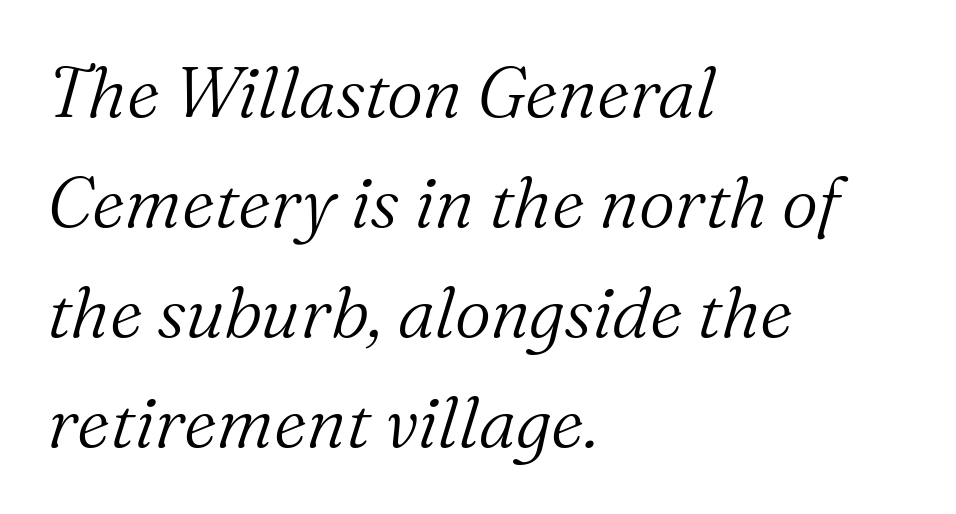
The image shows 71 px light serif type, italic (leaning right); set left-aligned, normal line spacing (1.55x), normal letter spacing, not underlined; medium stroke contrast and a medium x-height.
